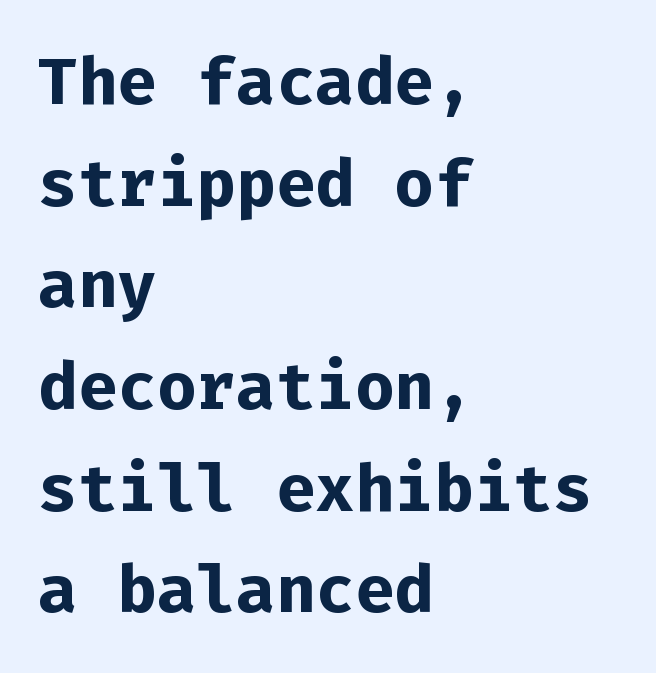
{"serif": "no", "italic": "no", "bold": "yes", "weight": "bold", "width": "normal", "stroke_contrast": "low", "x_height": "medium", "monospaced": "yes", "underline": "no", "align": "left", "line_spacing": "normal", "line_spacing_ratio": 1.54, "letter_spacing": "normal", "letter_spacing_em": 0.0, "glyph_px": 66}
